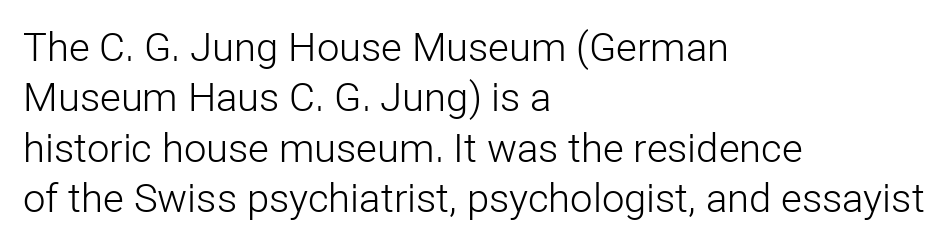
The image shows 40 px light sans-serif type, upright; set left-aligned, normal line spacing (1.26x), normal letter spacing, not underlined; low stroke contrast and a medium x-height.
